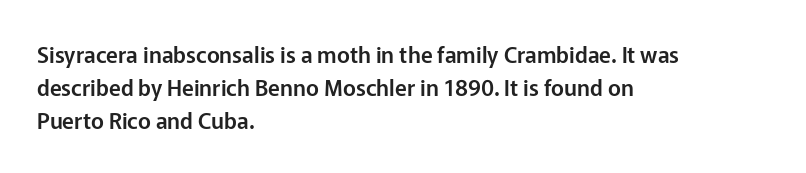
{"italic": "no", "underline": "no", "align": "left", "line_spacing": "normal", "line_spacing_ratio": 1.5, "letter_spacing": "normal", "letter_spacing_em": 0.0, "glyph_px": 22}
